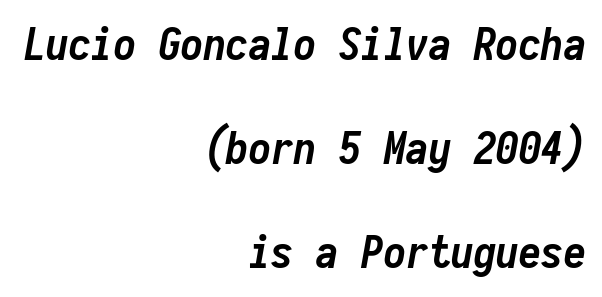
Q: Is the text bold? A: Yes.
Q: Is the text italic (slanted)? A: Yes, it leans right by about 10 degrees.
Q: Is the text underlined? A: No.
Q: How is the paragraph aligned? A: Right-aligned.
Q: Is the spacing between letters normal or unusually wide? A: Normal.
Q: Is the spacing between lines tight, normal or loose? A: Loose.
Q: Width (condensed, normal, or wide)? A: Condensed.
Q: Stroke contrast? A: Low.
Q: x-height? A: Medium.
Q: Monospaced? A: Yes.
